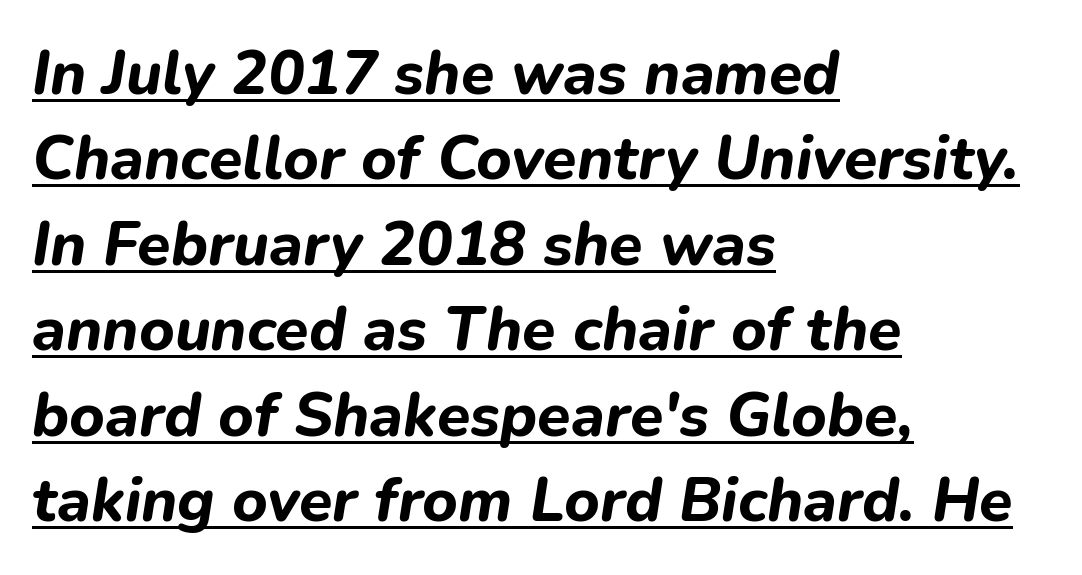
{"italic": "yes", "lean": "right", "slant_degrees": 9, "bold": "yes", "weight": "bold", "width": "normal", "stroke_contrast": "low", "x_height": "medium", "monospaced": "no", "underline": "yes", "align": "left", "line_spacing": "normal", "line_spacing_ratio": 1.4, "letter_spacing": "normal", "letter_spacing_em": 0.0, "glyph_px": 61}
